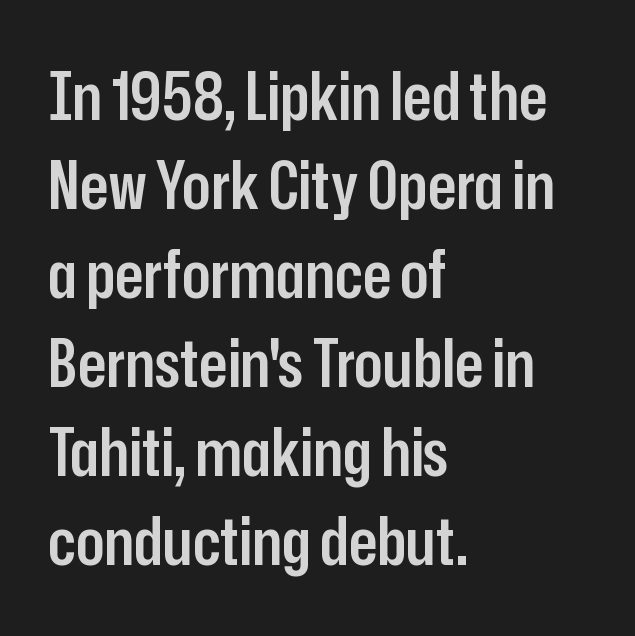
The image shows 66 px semibold, condensed sans-serif type, upright; set left-aligned, normal line spacing (1.35x), normal letter spacing, not underlined; low stroke contrast and a medium x-height.
